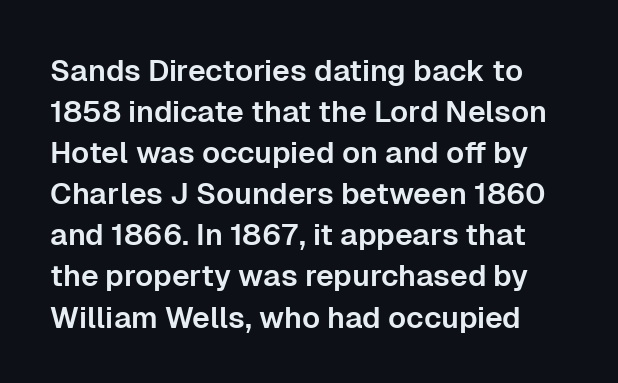
Q: Is the text italic (slanted)? A: No, it is upright.
Q: Is the typeface a serif or a sans-serif typeface? A: Sans-serif.
Q: Is the text underlined? A: No.
Q: Is the spacing between letters normal or unusually wide? A: Normal.
Q: Is the spacing between lines tight, normal or loose? A: Normal.
Q: Width (condensed, normal, or wide)? A: Normal.
Q: Stroke contrast? A: Low.
Q: x-height? A: Medium.
Q: Monospaced? A: No.
